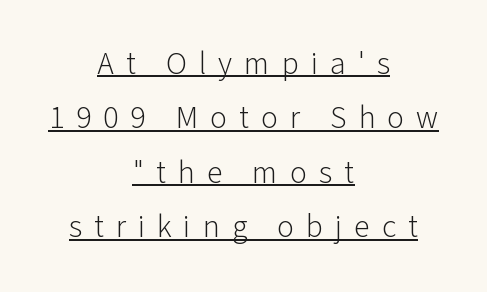
The image shows 32 px light sans-serif type, upright; set centered, normal line spacing (1.7x), unusually wide letter spacing (+0.37 em), underlined; low stroke contrast and a medium x-height.
